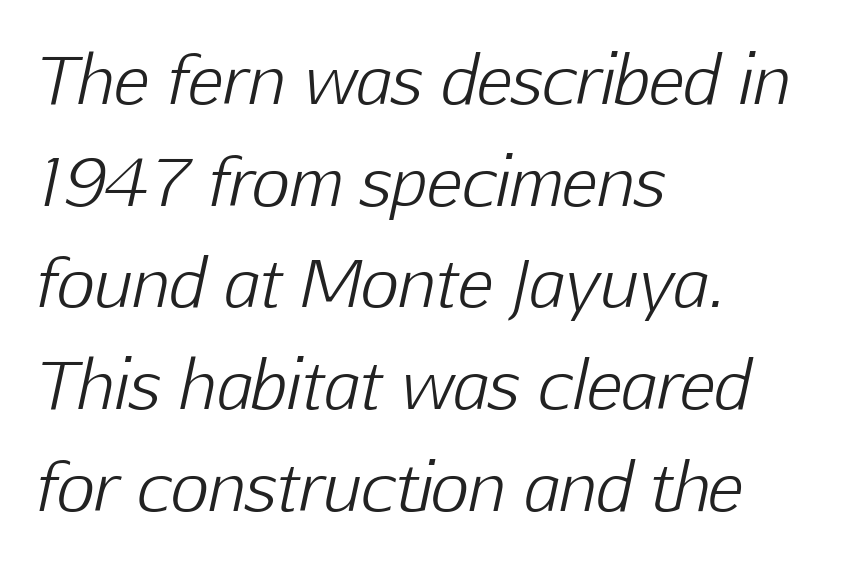
Rendered with sloped, italic letterforms. In CSS terms this would be text-align: left. The baseline area is clear. Students, observe: this is what conventionally led text looks like. These lines are rendered in a variable-pitch font. Here the glyphs are tracked normally, forming tight word shapes.
